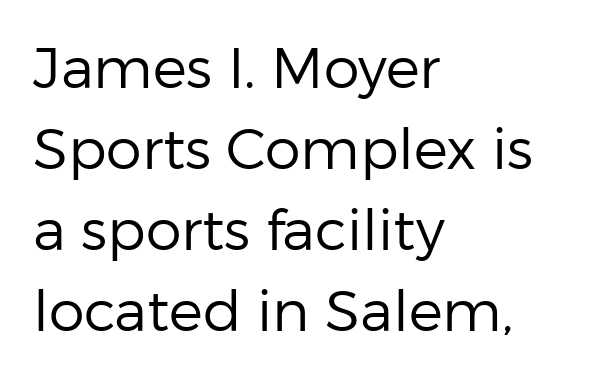
Look at the tracking — it's just the regular setting, nothing added. Rule under the text: the space is simply empty. Weight: regular or lighter. The designer went with a sans here, leaving each stem footless. These lines are set flush left with a ragged right edge.
